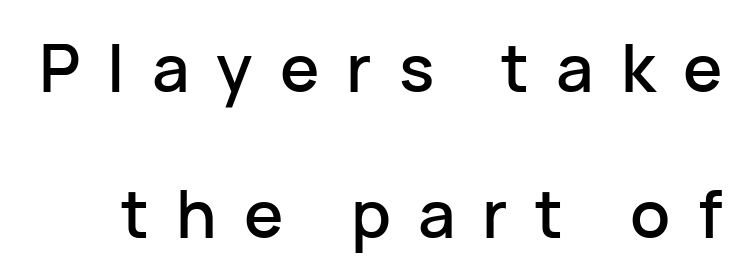
Q: Is the text italic (slanted)? A: No, it is upright.
Q: Is the typeface a serif or a sans-serif typeface? A: Sans-serif.
Q: Is the text underlined? A: No.
Q: Is the spacing between letters normal or unusually wide? A: Unusually wide.
Q: Is the spacing between lines tight, normal or loose? A: Loose.
Q: Width (condensed, normal, or wide)? A: Normal.
Q: Stroke contrast? A: Low.
Q: x-height? A: Medium.
Q: Monospaced? A: No.
